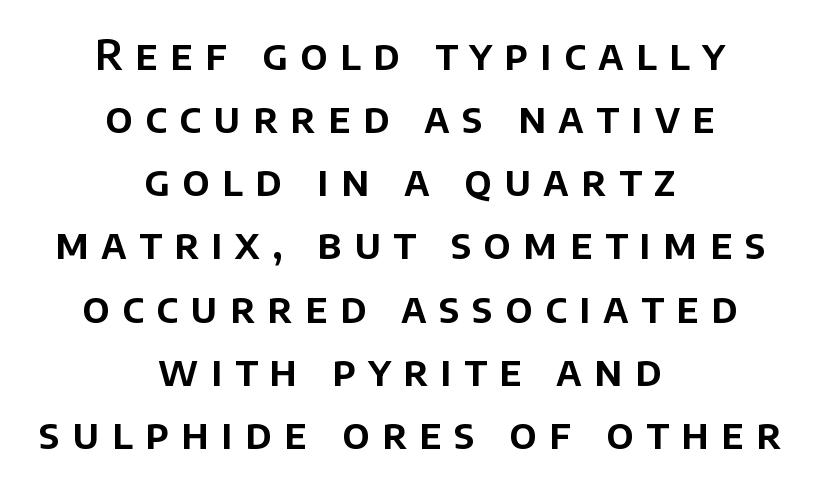
Horizontal bands of white between lines are of average thickness. Here the glyphs are tracked loosely, breaking word shapes into spaced letters. Character widths vary here, with narrow letters taking less room than wide ones. Nope, no serifs anywhere on these letters. These lines stack symmetrically, like a column narrowing and widening about its center. A bare baseline throughout the passage.
